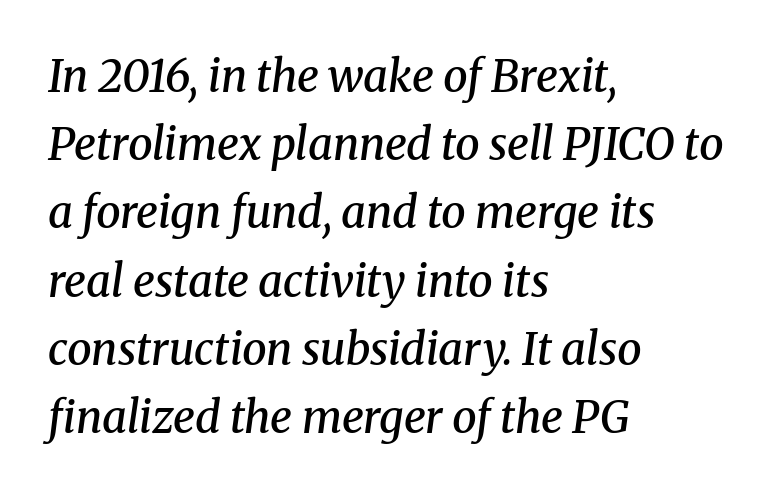
The image shows 44 px semibold serif type, italic (leaning right); set left-aligned, normal line spacing (1.55x), normal letter spacing, not underlined; medium stroke contrast and a medium x-height.
